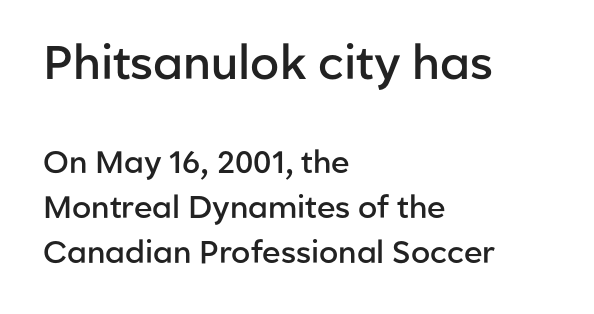
Caption: semibold face, moderately heavy strokes. Is the letter spacing exaggerated? No — it looks like the ordinary default. No word sits above an underline. Summary of vertical rhythm: regular, with standard interline spacing. These lines are composed in type without serifs. This rendering uses left alignment, leaving the right contour irregular.
